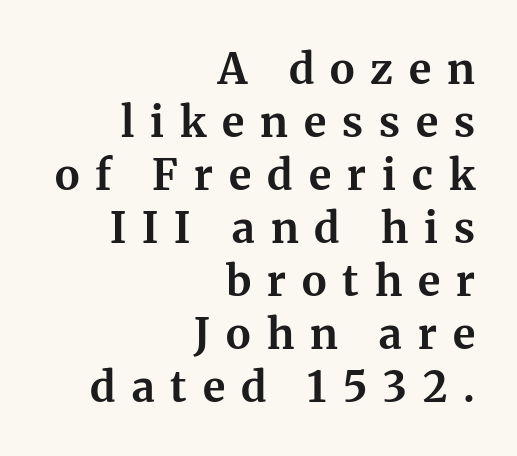
Q: Is the text bold? A: Yes.
Q: Is the text italic (slanted)? A: No, it is upright.
Q: Is the typeface a serif or a sans-serif typeface? A: Serif.
Q: Is the text underlined? A: No.
Q: How is the paragraph aligned? A: Right-aligned.
Q: Is the spacing between letters normal or unusually wide? A: Unusually wide.
Q: Is the spacing between lines tight, normal or loose? A: Normal.
Q: Width (condensed, normal, or wide)? A: Normal.
Q: Stroke contrast? A: Medium.
Q: x-height? A: Medium.
Q: Monospaced? A: No.
